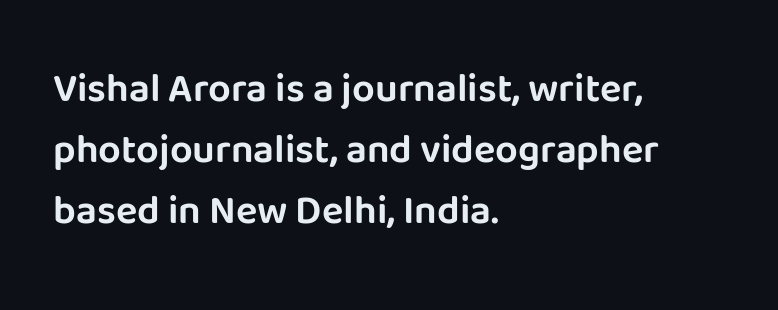
Beneath every word, the page is bare. Do the characters align in a grid? No, the font is proportional. A roman cut, with each character standing at attention. Look at the tracking — it's just the regular setting, nothing added.
